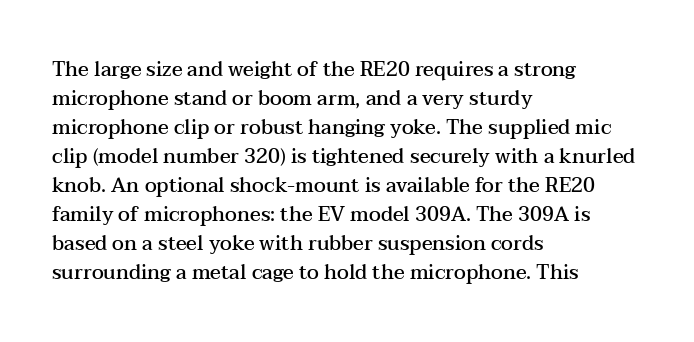
{"italic": "no", "bold": "semi", "underline": "no", "align": "left", "line_spacing": "normal", "line_spacing_ratio": 1.45, "letter_spacing": "normal", "letter_spacing_em": 0.0, "glyph_px": 20}
